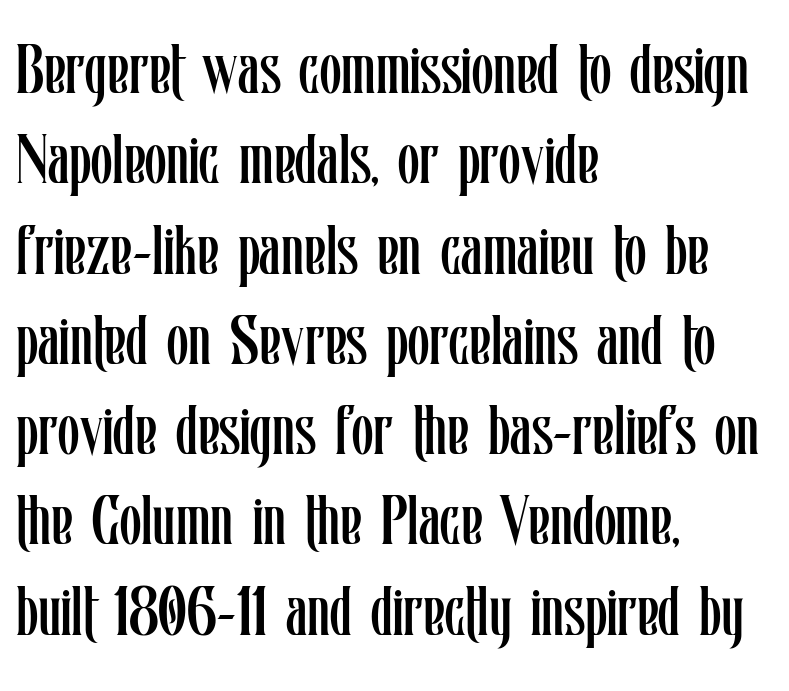
Q: Is the text bold? A: No.
Q: Is the text italic (slanted)? A: No, it is upright.
Q: Is the text underlined? A: No.
Q: How is the paragraph aligned? A: Left-aligned.
Q: Is the spacing between letters normal or unusually wide? A: Normal.
Q: Is the spacing between lines tight, normal or loose? A: Normal.
Q: Width (condensed, normal, or wide)? A: Condensed.
Q: Stroke contrast? A: Low.
Q: x-height? A: Medium.
Q: Monospaced? A: No.
